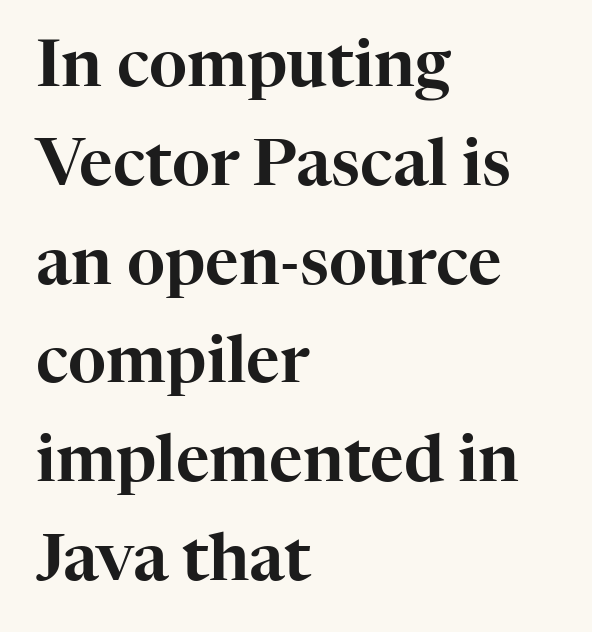
{"serif": "yes", "italic": "no", "width": "normal", "stroke_contrast": "high", "x_height": "medium", "monospaced": "no", "underline": "no", "align": "left", "line_spacing": "normal", "line_spacing_ratio": 1.52, "letter_spacing": "normal", "letter_spacing_em": 0.0, "glyph_px": 65}
